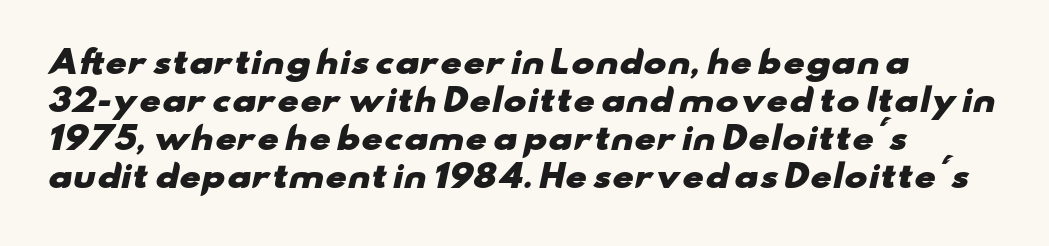
{"serif": "no", "bold": "yes", "weight": "heavy", "width": "wide", "stroke_contrast": "low", "x_height": "small", "monospaced": "no", "underline": "no", "align": "left", "line_spacing_ratio": 1.23, "letter_spacing": "normal", "letter_spacing_em": 0.0, "glyph_px": 31}
